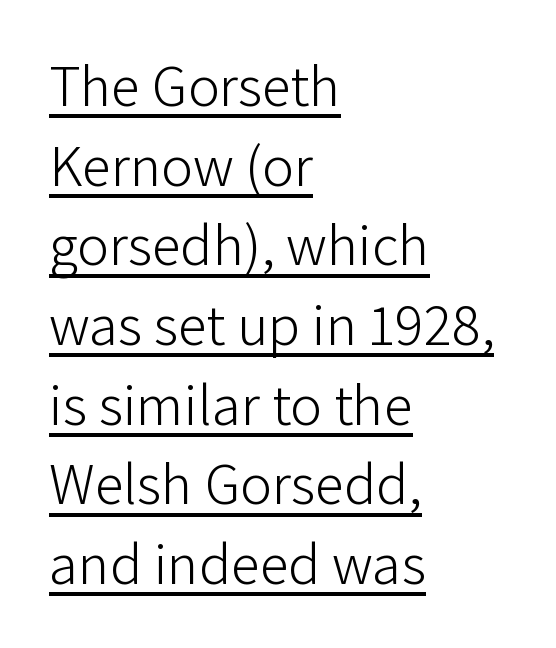
Think standard paragraph weight, or any step lighter than that. It's the straight-up-and-down kind of type. Quick note: underline on. Observe the absence of serifs on each vertical stroke in this sample. A normal amount of white space separates one row of letters from the next.
